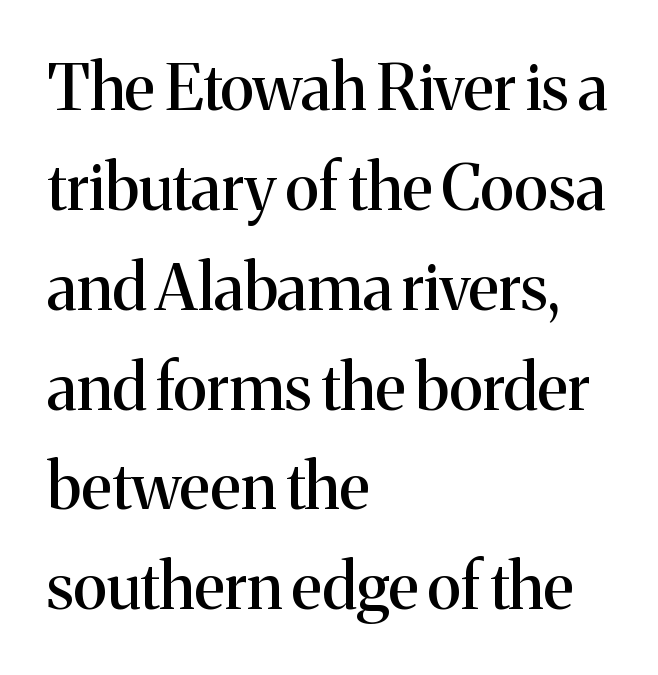
The image shows 64 px serif type, upright; set left-aligned, normal line spacing (1.56x), normal letter spacing, not underlined; medium stroke contrast and a medium x-height.
